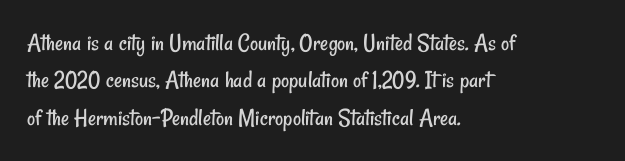
Tracking value appears to be zero — textbook default spacing. The paragraph shown leans on its left margin. Bare-footed words on every line. Notice how descenders clear the ascenders below comfortably — that's standard leading. The strokes carry an ordinary text weight at most.
